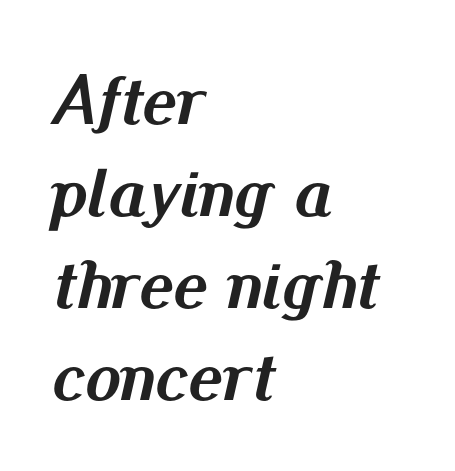
Q: Is the text bold? A: Yes.
Q: Is the text italic (slanted)? A: Yes, it leans right by about 13 degrees.
Q: Is the text underlined? A: No.
Q: How is the paragraph aligned? A: Left-aligned.
Q: Is the spacing between letters normal or unusually wide? A: Normal.
Q: Is the spacing between lines tight, normal or loose? A: Normal.
Q: Width (condensed, normal, or wide)? A: Normal.
Q: Stroke contrast? A: Medium.
Q: x-height? A: Small.
Q: Monospaced? A: No.
